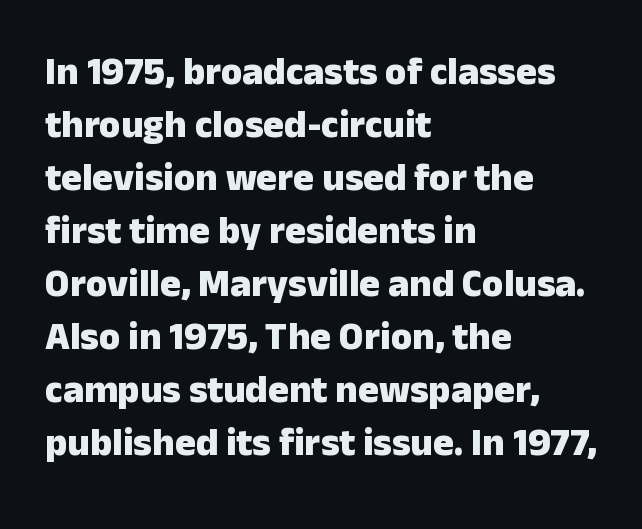
{"serif": "no", "italic": "no", "bold": "yes", "weight": "heavy", "width": "normal", "stroke_contrast": "low", "x_height": "medium", "monospaced": "no", "underline": "no", "align": "left", "line_spacing": "normal", "line_spacing_ratio": 1.36, "letter_spacing": "normal", "letter_spacing_em": 0.0, "glyph_px": 39}
